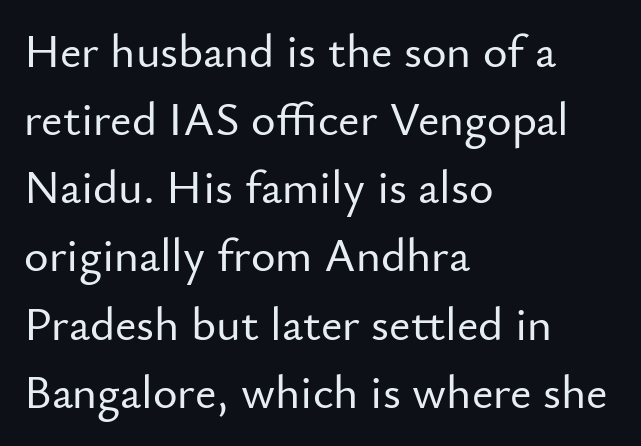
{"serif": "no", "italic": "no", "width": "normal", "stroke_contrast": "low", "x_height": "small", "monospaced": "no", "underline": "no", "align": "left", "line_spacing": "normal", "line_spacing_ratio": 1.45, "letter_spacing": "normal", "letter_spacing_em": 0.0, "glyph_px": 47}
